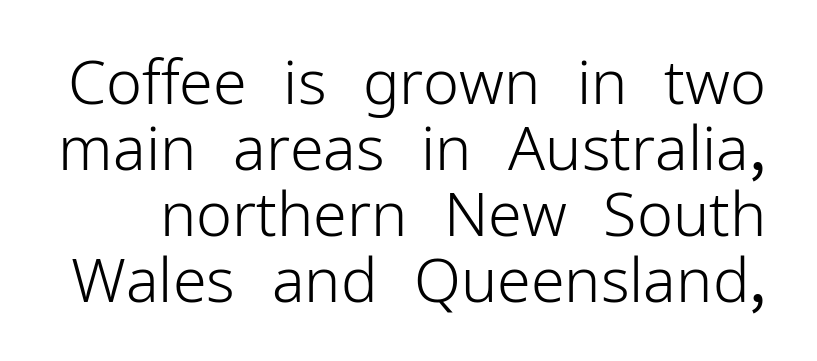
The image shows 61 px light sans-serif type, upright; set tight line spacing (1.08x), normal letter spacing, not underlined; low stroke contrast and a medium x-height.
